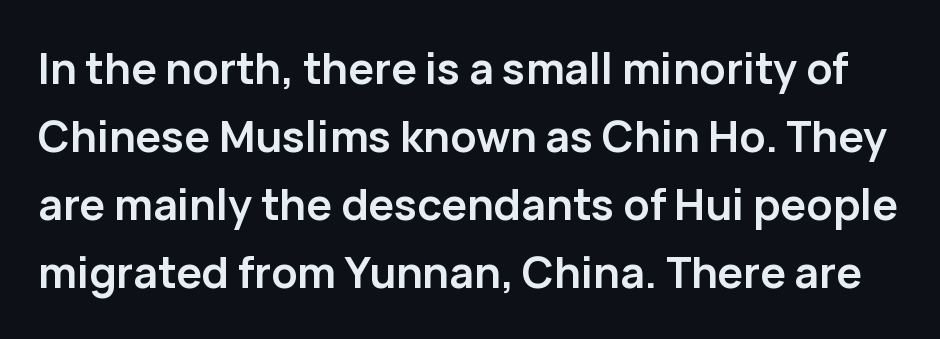
{"serif": "no", "italic": "no", "bold": "yes", "weight": "semibold", "width": "normal", "stroke_contrast": "low", "x_height": "medium", "monospaced": "no", "underline": "no", "line_spacing": "normal", "line_spacing_ratio": 1.58, "letter_spacing": "normal", "letter_spacing_em": 0.0, "glyph_px": 43}
